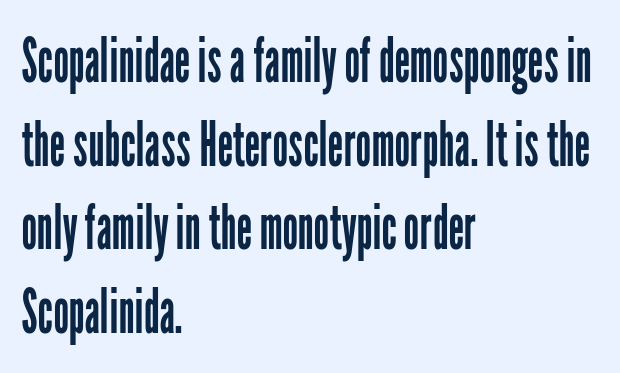
Regarding serifs, this sample does without them. A roman cut, with each character standing at attention. The cut favours lightness, reaching ordinary text weight at its darkest. Does extra space separate the letters? No, they use regular spacing. Honestly, there is no underline to notice here at all. Quick note: interline space is typical.
